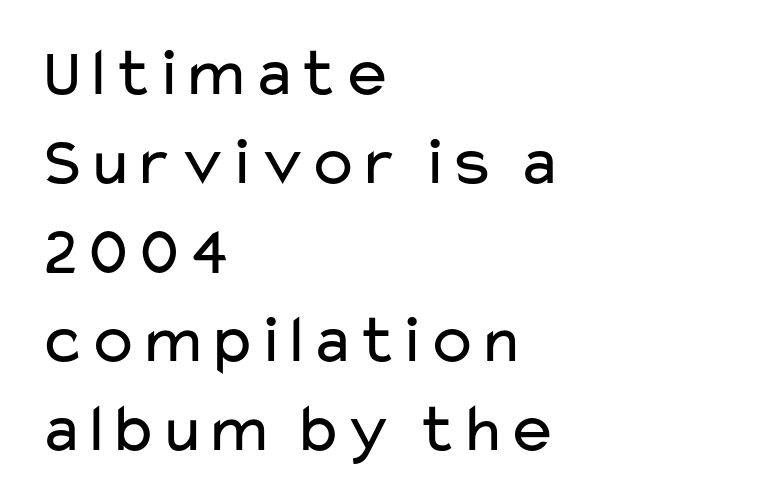
The image shows 69 px regular-weight, wide sans-serif type, upright; set left-aligned, normal line spacing (1.29x), normal letter spacing, not underlined; low stroke contrast and a medium x-height.
